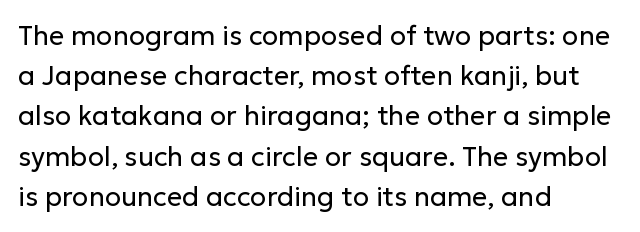
{"italic": "no", "bold": "no", "underline": "no", "align": "left", "line_spacing": "normal", "line_spacing_ratio": 1.49, "letter_spacing": "normal", "letter_spacing_em": 0.0, "glyph_px": 27}
